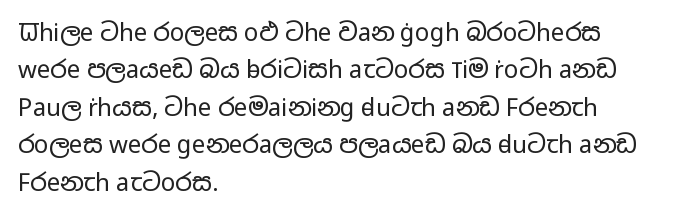
Q: Is the text bold? A: No.
Q: Is the text italic (slanted)? A: No, it is upright.
Q: Is the text underlined? A: No.
Q: How is the paragraph aligned? A: Left-aligned.
Q: Is the spacing between letters normal or unusually wide? A: Normal.
Q: Is the spacing between lines tight, normal or loose? A: Normal.
